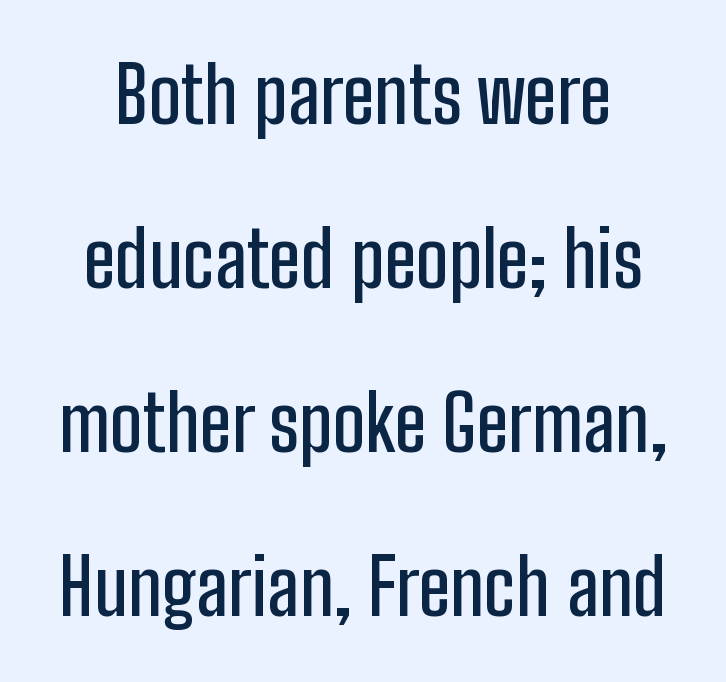
The image shows 77 px condensed sans-serif type, upright; set loose line spacing (2.13x), normal letter spacing, not underlined; low stroke contrast and a medium x-height.
